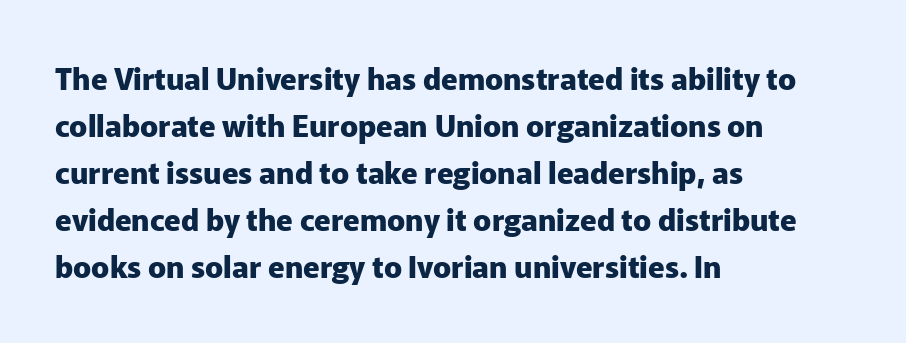
Q: Is the text bold? A: Yes.
Q: Is the text italic (slanted)? A: No, it is upright.
Q: Is the typeface a serif or a sans-serif typeface? A: Sans-serif.
Q: Is the text underlined? A: No.
Q: How is the paragraph aligned? A: Left-aligned.
Q: Is the spacing between letters normal or unusually wide? A: Normal.
Q: Is the spacing between lines tight, normal or loose? A: Normal.
Q: Width (condensed, normal, or wide)? A: Normal.
Q: Stroke contrast? A: Low.
Q: x-height? A: Medium.
Q: Monospaced? A: No.
